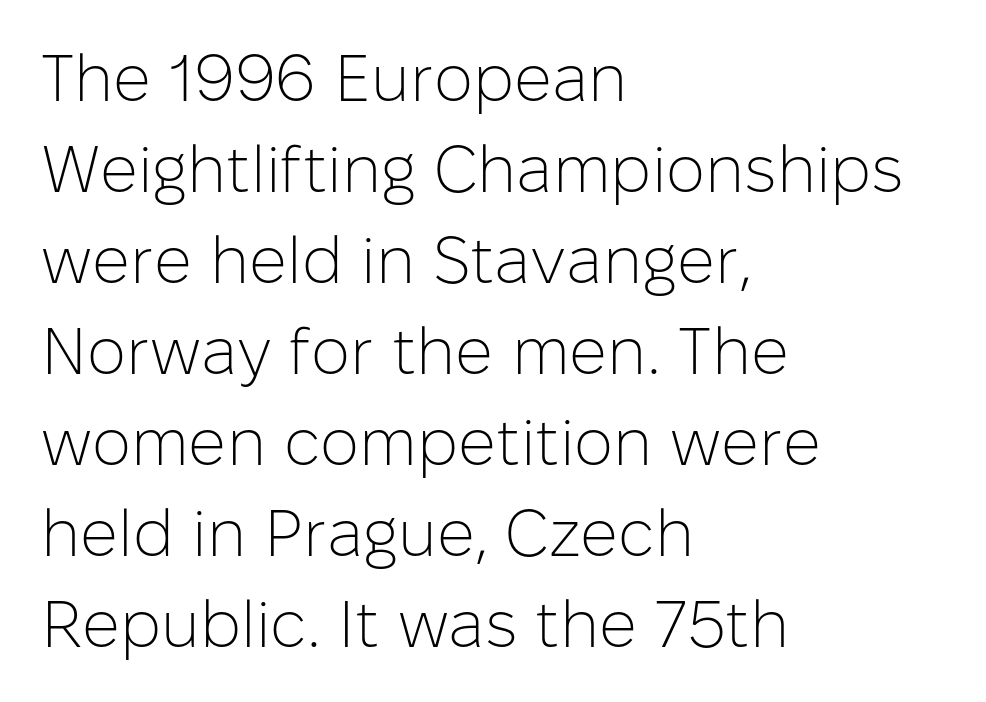
The image shows 66 px light sans-serif type, upright; set left-aligned, normal line spacing (1.38x), normal letter spacing, not underlined; low stroke contrast and a medium x-height.
